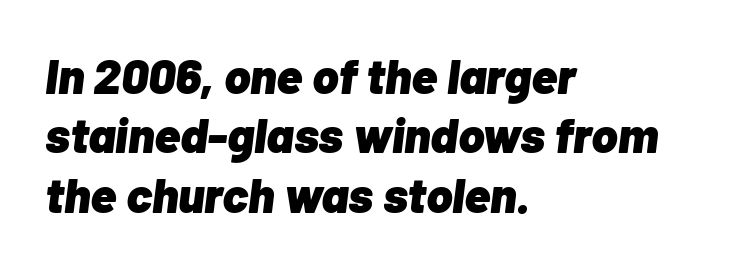
Q: Is the text bold? A: Yes.
Q: Is the text italic (slanted)? A: Yes, it leans right by about 7 degrees.
Q: Is the text underlined? A: No.
Q: How is the paragraph aligned? A: Left-aligned.
Q: Is the spacing between letters normal or unusually wide? A: Normal.
Q: Width (condensed, normal, or wide)? A: Normal.
Q: Stroke contrast? A: Low.
Q: x-height? A: Medium.
Q: Monospaced? A: No.
